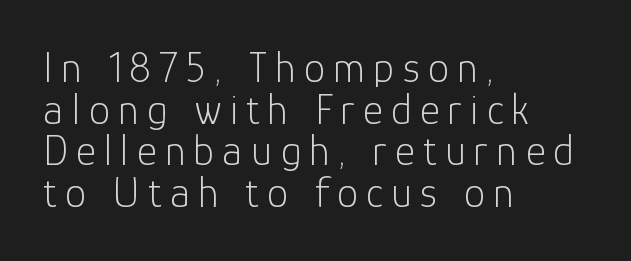
Q: Is the text bold? A: No.
Q: Is the text italic (slanted)? A: No, it is upright.
Q: Is the typeface a serif or a sans-serif typeface? A: Sans-serif.
Q: Is the text underlined? A: No.
Q: How is the paragraph aligned? A: Left-aligned.
Q: Is the spacing between lines tight, normal or loose? A: Tight.
Q: Width (condensed, normal, or wide)? A: Normal.
Q: Stroke contrast? A: Low.
Q: x-height? A: Medium.
Q: Monospaced? A: No.
